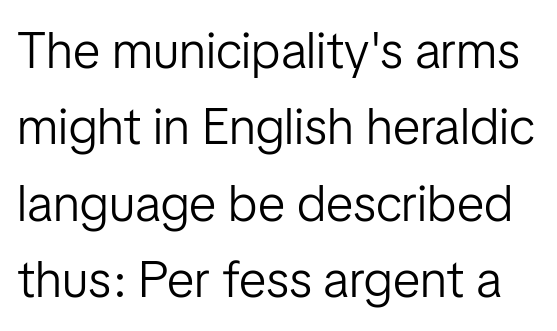
The image shows 51 px light sans-serif type, upright; set normal line spacing (1.5x), normal letter spacing, not underlined; low stroke contrast and a medium x-height.
